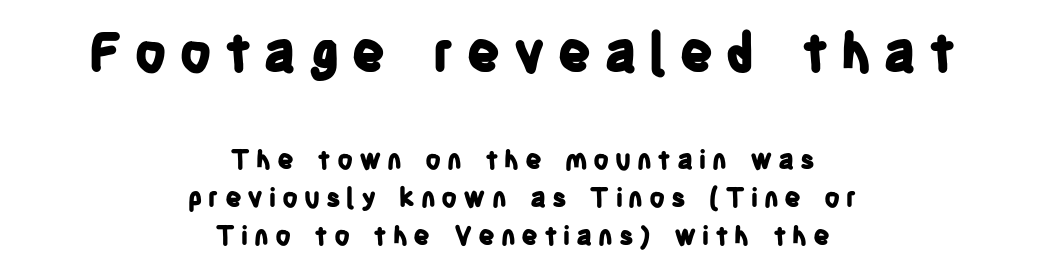
{"serif": "no", "italic": "no", "bold": "yes", "weight": "bold", "width": "condensed", "stroke_contrast": "low", "x_height": "large", "monospaced": "no", "underline": "no", "align": "center", "line_spacing": "normal", "line_spacing_ratio": 1.46, "letter_spacing": "wide", "letter_spacing_em": 0.22, "larger_block": "first", "size_ratio": 2.04, "glyph_px": 53}
